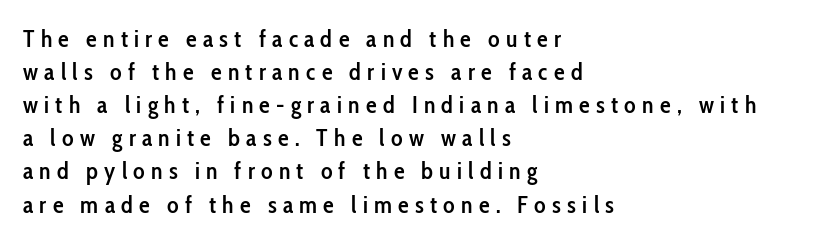
Someone cranked the tracking dial way up on this one. A fair bit of extra ink — the face is semibold, not bold. Rule under the text: the space is simply empty. Vertical spacing — default. You can tell it's not italic because the verticals are truly vertical. The paragraph shown leans on its left margin.
